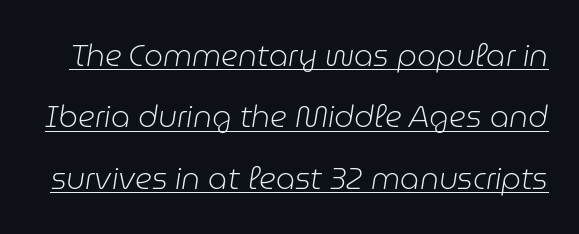
Q: Is the text bold? A: No.
Q: Is the text italic (slanted)? A: Yes, it leans right by about 9 degrees.
Q: Is the text underlined? A: Yes.
Q: Is the spacing between letters normal or unusually wide? A: Normal.
Q: Is the spacing between lines tight, normal or loose? A: Loose.
Q: Width (condensed, normal, or wide)? A: Normal.
Q: Stroke contrast? A: Low.
Q: x-height? A: Medium.
Q: Monospaced? A: No.
